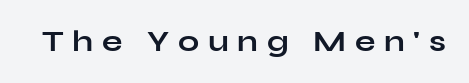
Q: Is the text bold? A: Yes.
Q: Is the text italic (slanted)? A: No, it is upright.
Q: Is the typeface a serif or a sans-serif typeface? A: Sans-serif.
Q: Is the text underlined? A: No.
Q: Is the spacing between letters normal or unusually wide? A: Unusually wide.
Q: Width (condensed, normal, or wide)? A: Wide.
Q: Stroke contrast? A: Low.
Q: x-height? A: Medium.
Q: Monospaced? A: No.
